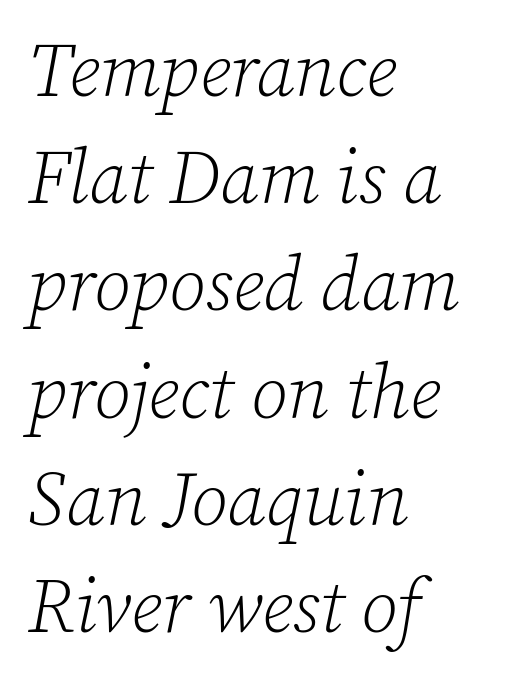
The image shows 75 px light serif type, italic (leaning right); set left-aligned, normal line spacing (1.43x), normal letter spacing, not underlined; low stroke contrast and a medium x-height.
